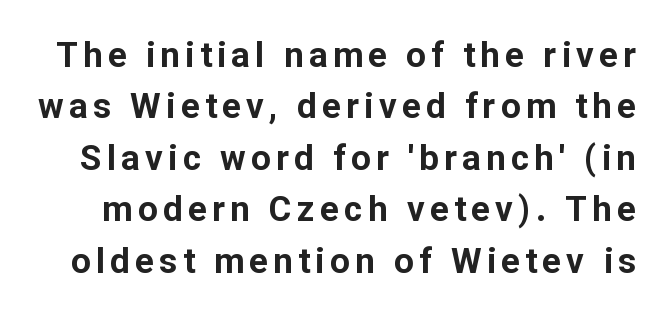
{"serif": "no", "italic": "no", "bold": "yes", "weight": "bold", "width": "normal", "stroke_contrast": "low", "x_height": "medium", "monospaced": "no", "underline": "no", "line_spacing": "normal", "line_spacing_ratio": 1.47, "glyph_px": 35}
